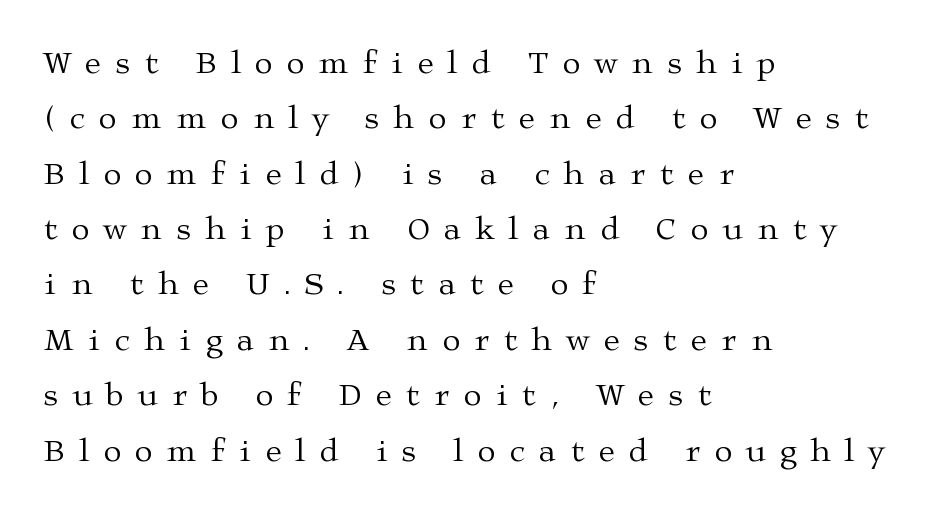
{"serif": "yes", "italic": "no", "bold": "no", "weight": "regular", "width": "wide", "stroke_contrast": "medium", "x_height": "medium", "monospaced": "no", "underline": "no", "align": "left", "line_spacing_ratio": 1.73, "letter_spacing": "wide", "letter_spacing_em": 0.46, "glyph_px": 32}
